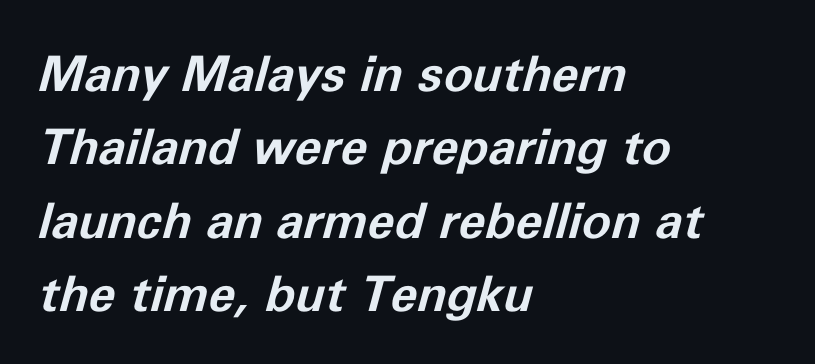
Q: Is the text bold? A: Yes.
Q: Is the text italic (slanted)? A: Yes, it leans right by about 11 degrees.
Q: Is the text underlined? A: No.
Q: How is the paragraph aligned? A: Left-aligned.
Q: Is the spacing between letters normal or unusually wide? A: Normal.
Q: Is the spacing between lines tight, normal or loose? A: Normal.
Q: Width (condensed, normal, or wide)? A: Normal.
Q: Stroke contrast? A: Low.
Q: x-height? A: Medium.
Q: Monospaced? A: No.
